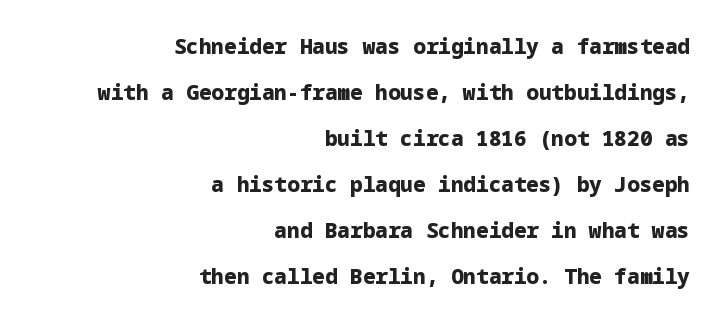
The image shows 21 px bold type, upright; set right-aligned, loose line spacing (2.19x), normal letter spacing, not underlined.
